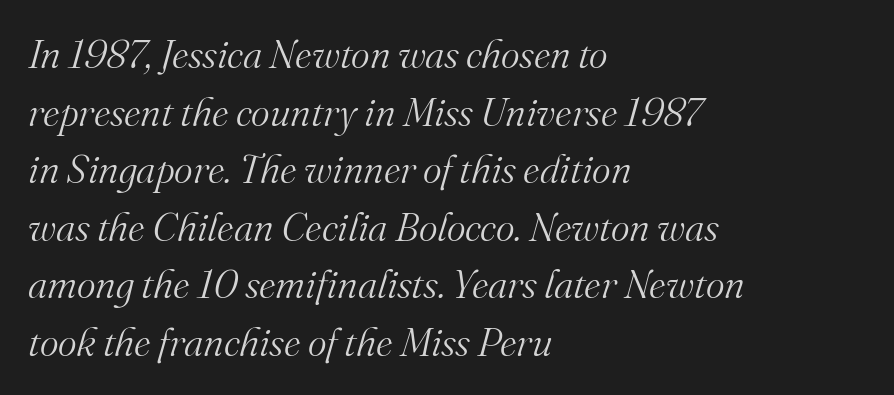
Q: Is the text bold? A: No.
Q: Is the text italic (slanted)? A: Yes, it leans right by about 16 degrees.
Q: Is the typeface a serif or a sans-serif typeface? A: Serif.
Q: Is the text underlined? A: No.
Q: How is the paragraph aligned? A: Left-aligned.
Q: Is the spacing between letters normal or unusually wide? A: Normal.
Q: Is the spacing between lines tight, normal or loose? A: Normal.
Q: Width (condensed, normal, or wide)? A: Normal.
Q: Stroke contrast? A: Medium.
Q: x-height? A: Small.
Q: Monospaced? A: No.
